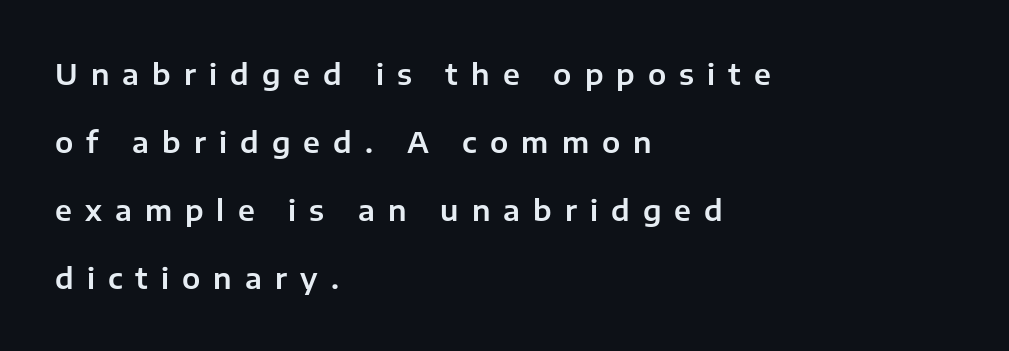
{"serif": "no", "italic": "no", "width": "normal", "stroke_contrast": "low", "x_height": "medium", "monospaced": "no", "underline": "no", "align": "left", "line_spacing": "loose", "line_spacing_ratio": 2.34, "letter_spacing": "wide", "letter_spacing_em": 0.45, "glyph_px": 29}
